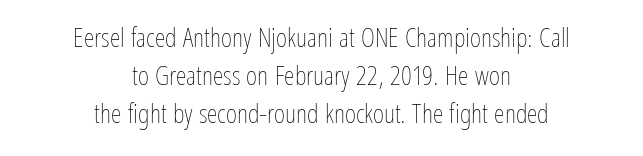
Descender tails drop into unmarked territory. The paragraph has two soft edges and a firm central axis. The font sits on the lighter half of the weight spectrum, regular included. Honestly, the letter spacing is just normal — you wouldn't notice it. Normally led — the rows are evenly, conventionally spaced.
